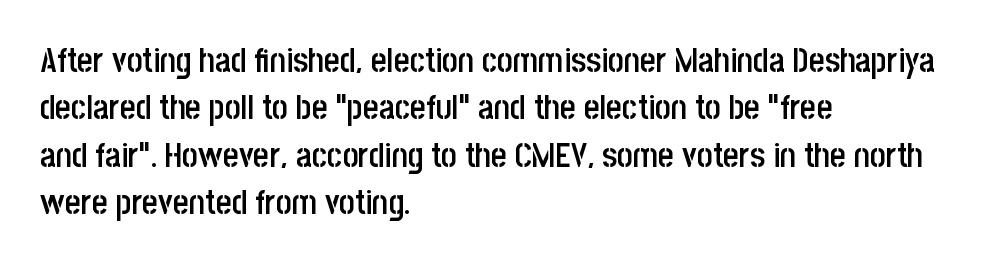
Do the letters lean? They stand straight. Check where the strokes stop: nothing finishes them off — pure sans. Looks like regular typesetting: each glyph gets only the width it needs. Default kerning and tracking; the words read as compact shapes. The passage shown is semibold, sitting just below true bold. Reading down the block, your eye returns to a fixed left position each line.
